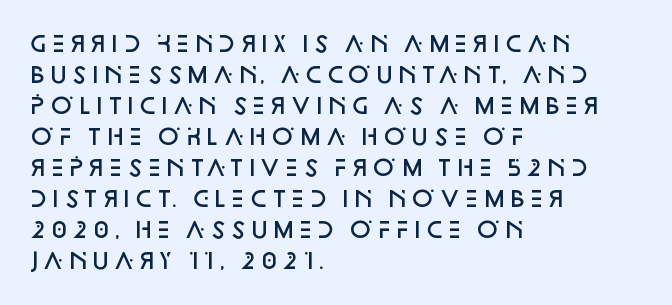
The image shows 22 px text type, upright; set left-aligned, normal line spacing (1.41x), normal letter spacing, not underlined.
